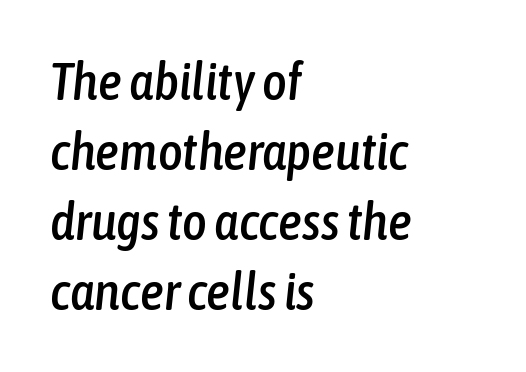
Q: Is the text italic (slanted)? A: Yes, it leans right by about 6 degrees.
Q: Is the text underlined? A: No.
Q: How is the paragraph aligned? A: Left-aligned.
Q: Is the spacing between letters normal or unusually wide? A: Normal.
Q: Is the spacing between lines tight, normal or loose? A: Normal.
Q: Width (condensed, normal, or wide)? A: Condensed.
Q: Stroke contrast? A: Low.
Q: x-height? A: Medium.
Q: Monospaced? A: No.
